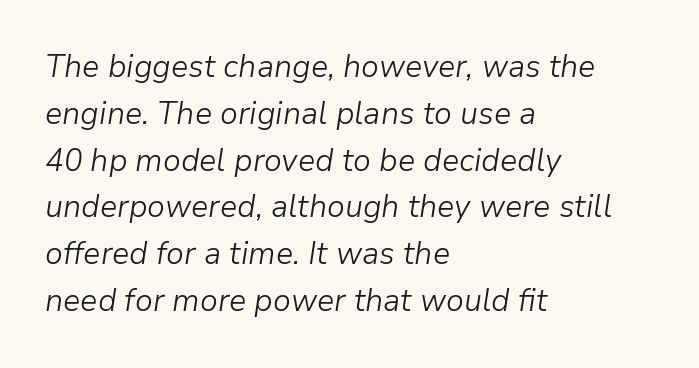
Stroke mass is kept to a normal reading level or below. The lettering tilts uniformly, giving the passage an italic look. The rendering uses natural spacing where letterforms have individual widths. The rag falls on the right side of this text block.
